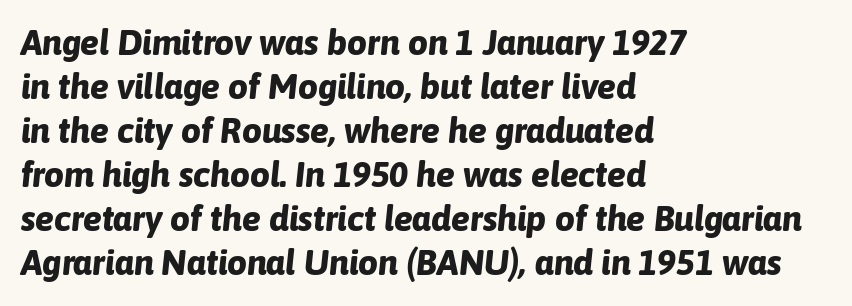
The passage shown is typed in a proportional face where columns would drift. Compared with an ordinary text face, these strokes are far heavier — a full bold. The letters sit at their default tracking, neither squeezed nor spread. A classic flush-left, rag-right setting is used for this passage. The gap between lines stays unmarked. Baseline-to-baseline distance is the conventional proportion of letter height.
